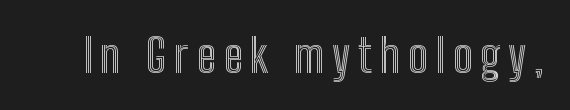
{"italic": "no", "width": "condensed", "x_height": "medium", "monospaced": "no", "underline": "no", "glyph_px": 46}
